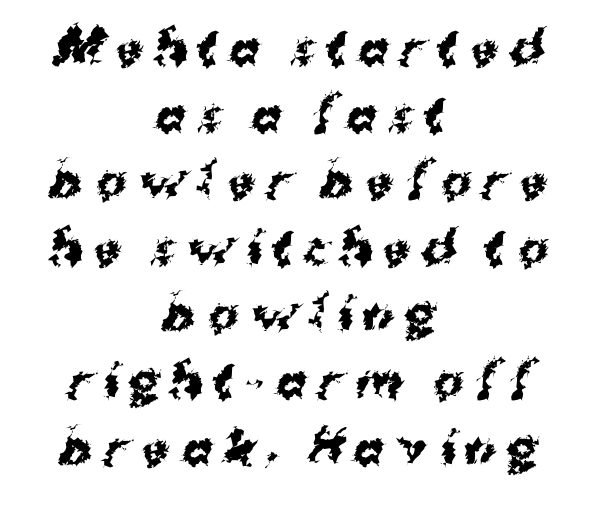
Horizontal bands of white between lines are of average thickness. Do the characters align in a grid? No, the font is proportional. The passage shown is not underscored anywhere. Is this a sans? Yes — the strokes have no serifs. In terms of letterspacing, this is a distinctly airy, spread setting. Heavy-handed strokes throughout: this text is bold.
